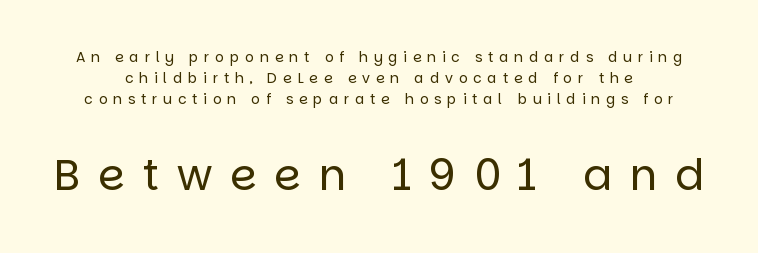
A typesetter would call this leading conventional body-copy spacing. Here the glyphs are tracked loosely, breaking word shapes into spaced letters. Designer's note — italics off, roman on. Just letters on the line, the space beneath them empty.
